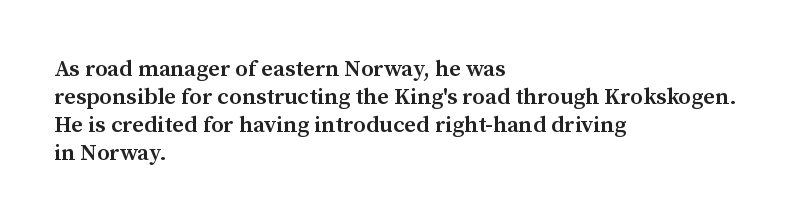
Alignment: flush left. Short note: letters normally spaced. The space directly below the letters is spotless. It's the straight-up-and-down kind of type. Stroke thickness is moderately raised; the sample reads as semibold.
